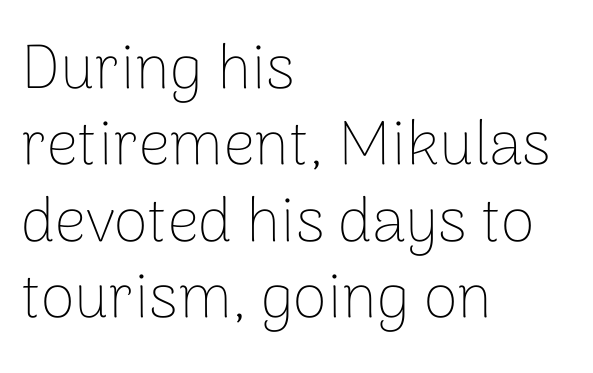
The type is set solid horizontally, with unmodified tracking. Each line starts at the same left margin while the right side varies. Nope, not italic — everything's standing straight. The characters are drawn with everyday or finer stroke widths. The letters carry no serifs — their stems end cleanly without finishing strokes. Here the designer chose a conventional face with non-uniform glyph widths.
